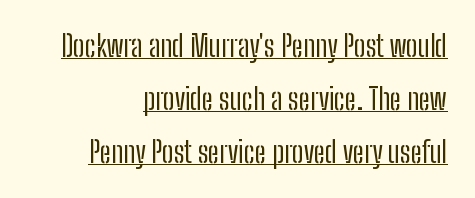
Typeset ragged left — the right edge is the straight one. This is the regular roman posture of the typeface. The font family rendered here belongs to the sans-serif group. Spacing verdict: proportional, widths tailored to each character.
